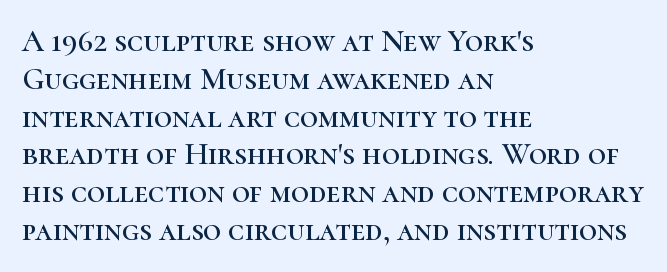
{"serif": "yes", "italic": "no", "width": "normal", "stroke_contrast": "high", "x_height": "medium", "monospaced": "no", "underline": "no", "align": "left", "line_spacing_ratio": 1.22, "letter_spacing": "normal", "letter_spacing_em": 0.0, "glyph_px": 31}
